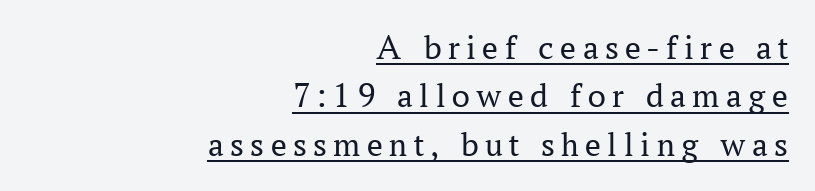
{"serif": "yes", "italic": "no", "bold": "no", "weight": "regular", "width": "normal", "stroke_contrast": "medium", "x_height": "medium", "monospaced": "no", "underline": "yes", "align": "right", "line_spacing": "normal", "line_spacing_ratio": 1.38, "glyph_px": 35}
